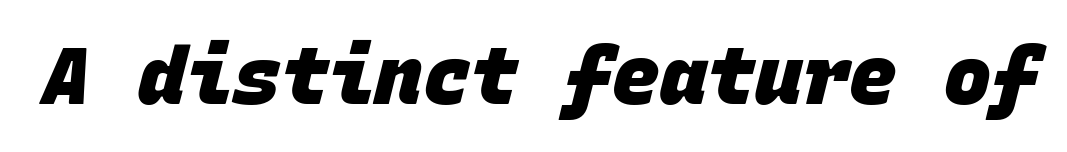
{"serif": "no", "bold": "yes", "weight": "heavy", "width": "normal", "stroke_contrast": "low", "x_height": "large", "monospaced": "yes", "underline": "no", "letter_spacing": "normal", "letter_spacing_em": 0.0, "glyph_px": 79}
